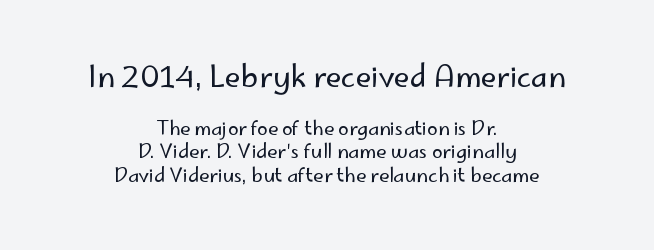
{"serif": "no", "italic": "no", "bold": "no", "weight": "regular", "width": "normal", "stroke_contrast": "low", "x_height": "small", "monospaced": "no", "underline": "no", "align": "center", "line_spacing_ratio": 1.23, "letter_spacing": "normal", "letter_spacing_em": 0.0, "larger_block": "first", "size_ratio": 1.53, "glyph_px": 29}
